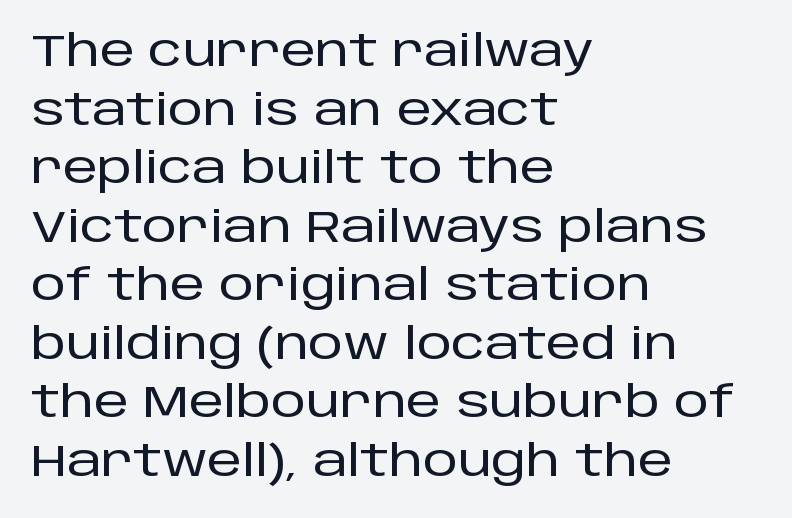
{"serif": "no", "italic": "no", "width": "normal", "stroke_contrast": "low", "x_height": "large", "monospaced": "no", "underline": "no", "align": "left", "line_spacing": "normal", "line_spacing_ratio": 1.33, "letter_spacing": "normal", "letter_spacing_em": 0.0, "glyph_px": 44}
